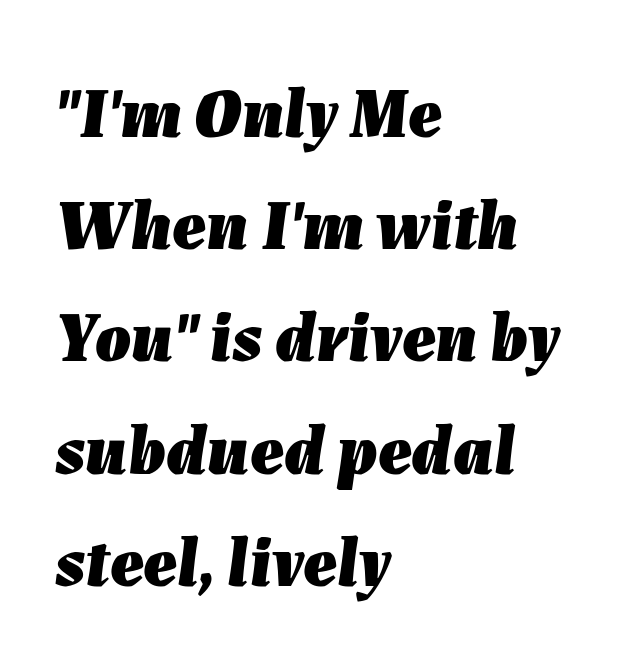
The foot of each line stays bare and open. Standard letterfit; no display-style spreading of the glyphs. Spacing verdict: proportional, widths tailored to each character. Emphasis by weight is at full strength: bold.
